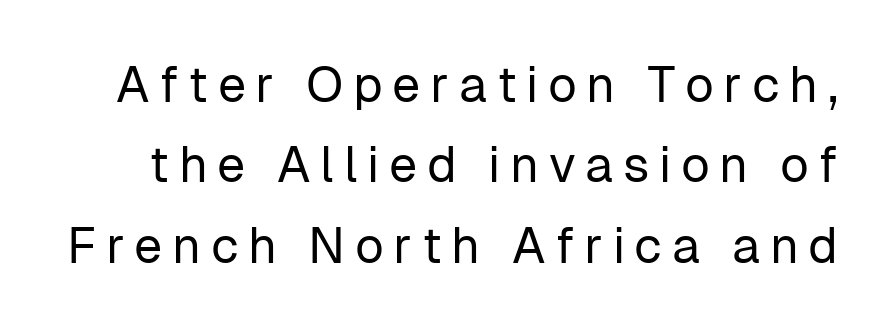
Q: Is the text bold? A: No.
Q: Is the text italic (slanted)? A: No, it is upright.
Q: Is the typeface a serif or a sans-serif typeface? A: Sans-serif.
Q: Is the text underlined? A: No.
Q: Is the spacing between lines tight, normal or loose? A: Normal.
Q: Width (condensed, normal, or wide)? A: Normal.
Q: Stroke contrast? A: Low.
Q: x-height? A: Medium.
Q: Monospaced? A: No.
